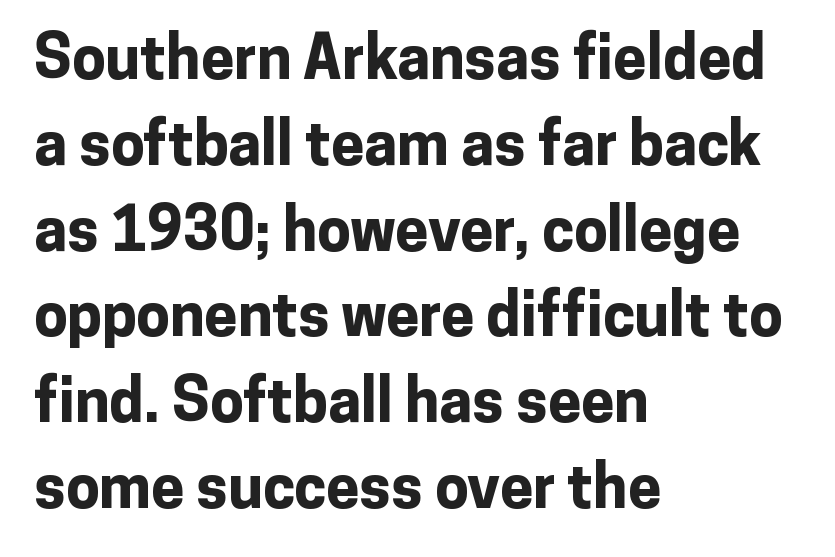
Q: Is the text bold? A: Yes.
Q: Is the text italic (slanted)? A: No, it is upright.
Q: Is the typeface a serif or a sans-serif typeface? A: Sans-serif.
Q: Is the text underlined? A: No.
Q: How is the paragraph aligned? A: Left-aligned.
Q: Is the spacing between letters normal or unusually wide? A: Normal.
Q: Is the spacing between lines tight, normal or loose? A: Normal.
Q: Width (condensed, normal, or wide)? A: Normal.
Q: Stroke contrast? A: Low.
Q: x-height? A: Medium.
Q: Monospaced? A: No.
